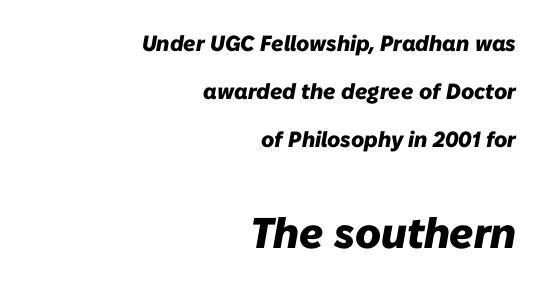
This rendering features lettering with no underline. Note: smaller setting up top, larger setting below. Rendered with sloped, italic letterforms. Successive baselines arrive slowly, with a big drop between each.
